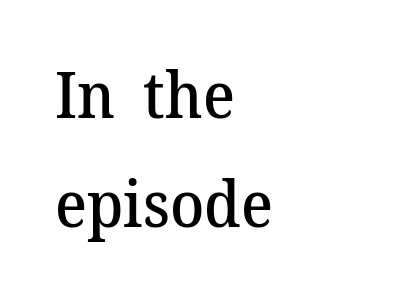
{"serif": "yes", "italic": "no", "bold": "semi", "weight": "semibold", "width": "normal", "stroke_contrast": "medium", "x_height": "medium", "monospaced": "no", "underline": "no", "align": "left", "line_spacing_ratio": 1.73, "letter_spacing": "normal", "letter_spacing_em": 0.0, "glyph_px": 63}
